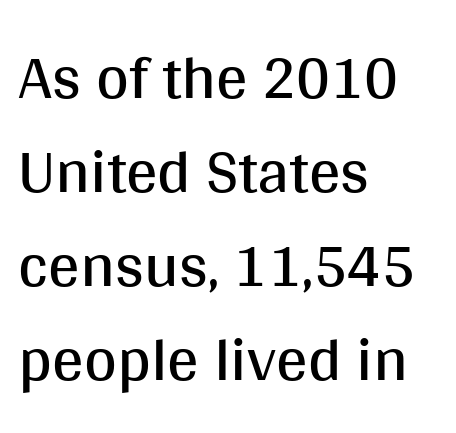
Q: Is the text bold? A: No.
Q: Is the text italic (slanted)? A: No, it is upright.
Q: Is the typeface a serif or a sans-serif typeface? A: Sans-serif.
Q: Is the text underlined? A: No.
Q: How is the paragraph aligned? A: Left-aligned.
Q: Is the spacing between letters normal or unusually wide? A: Normal.
Q: Is the spacing between lines tight, normal or loose? A: Normal.
Q: Width (condensed, normal, or wide)? A: Normal.
Q: Stroke contrast? A: Medium.
Q: x-height? A: Large.
Q: Monospaced? A: No.
